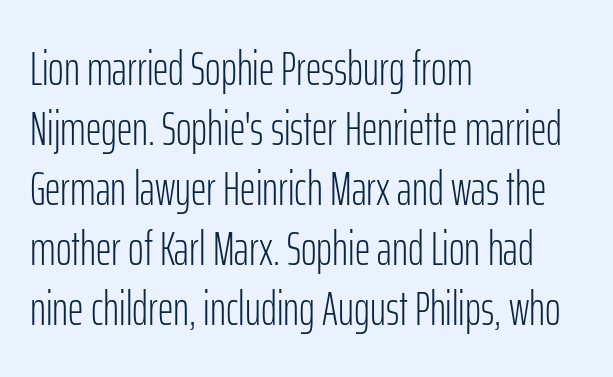
{"serif": "no", "italic": "no", "bold": "no", "weight": "light", "width": "condensed", "stroke_contrast": "low", "x_height": "medium", "monospaced": "no", "underline": "no", "align": "left", "line_spacing": "normal", "line_spacing_ratio": 1.25, "letter_spacing": "normal", "letter_spacing_em": 0.0, "glyph_px": 48}
